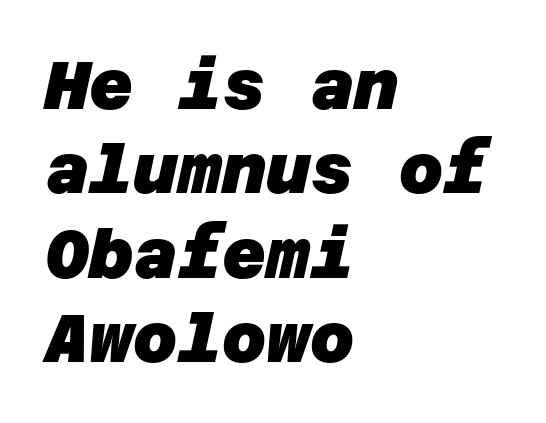
Q: Is the text bold? A: Yes.
Q: Is the typeface a serif or a sans-serif typeface? A: Sans-serif.
Q: Is the text underlined? A: No.
Q: How is the paragraph aligned? A: Left-aligned.
Q: Is the spacing between letters normal or unusually wide? A: Normal.
Q: Width (condensed, normal, or wide)? A: Normal.
Q: Stroke contrast? A: Low.
Q: x-height? A: Large.
